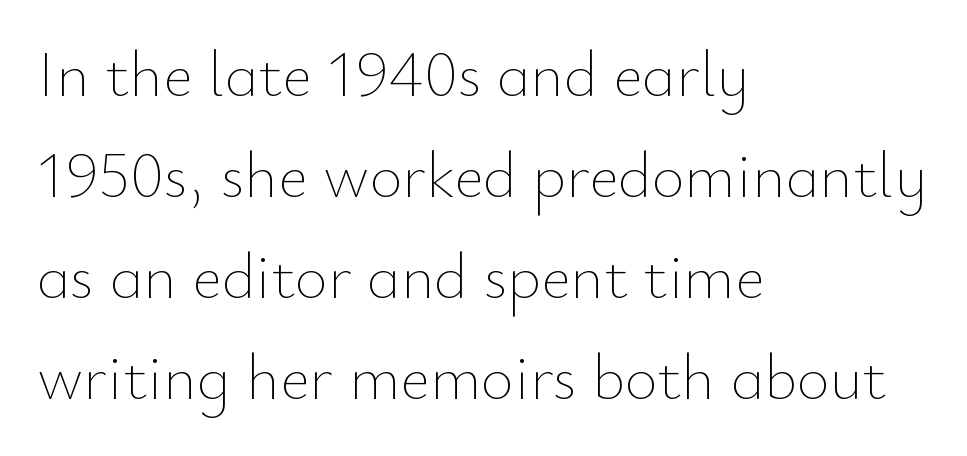
{"italic": "no", "bold": "no", "weight": "thin", "width": "normal", "stroke_contrast": "low", "x_height": "small", "monospaced": "no", "underline": "no", "align": "left", "line_spacing": "normal", "line_spacing_ratio": 1.58, "letter_spacing": "normal", "letter_spacing_em": 0.0, "glyph_px": 64}
